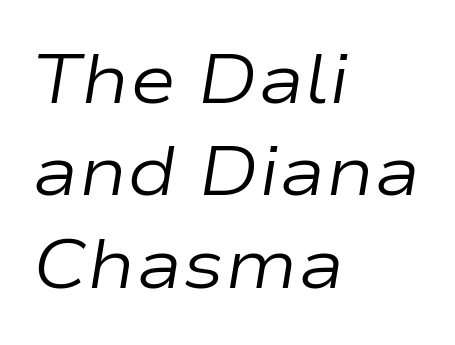
{"italic": "yes", "lean": "right", "slant_degrees": 9, "bold": "no", "weight": "regular", "width": "wide", "stroke_contrast": "low", "x_height": "medium", "monospaced": "no", "underline": "no", "align": "left", "line_spacing": "normal", "line_spacing_ratio": 1.32, "letter_spacing": "normal", "letter_spacing_em": 0.0, "glyph_px": 70}
